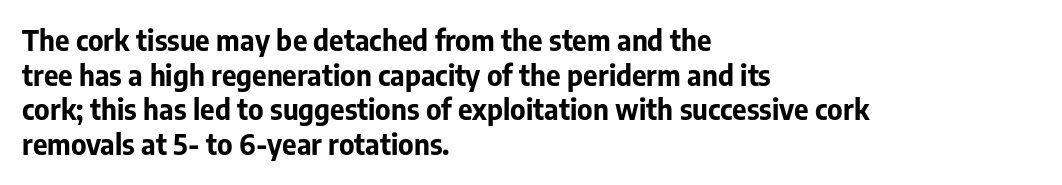
The image shows 28 px bold sans-serif type, upright; set left-aligned, line spacing 1.24x, normal letter spacing, not underlined; low stroke contrast and a medium x-height.
